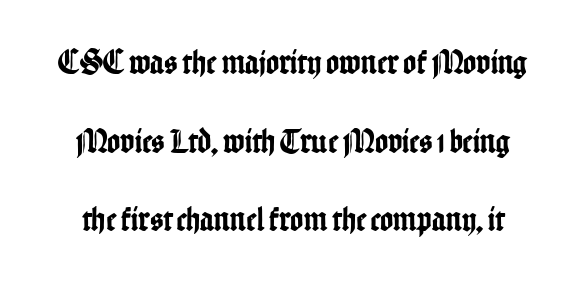
The type family on display is of the sans-serif kind. Quick note: underline off. This block would shrink considerably if given ordinary leading; it's expanded now. No extra tracking has been applied to these lines.
